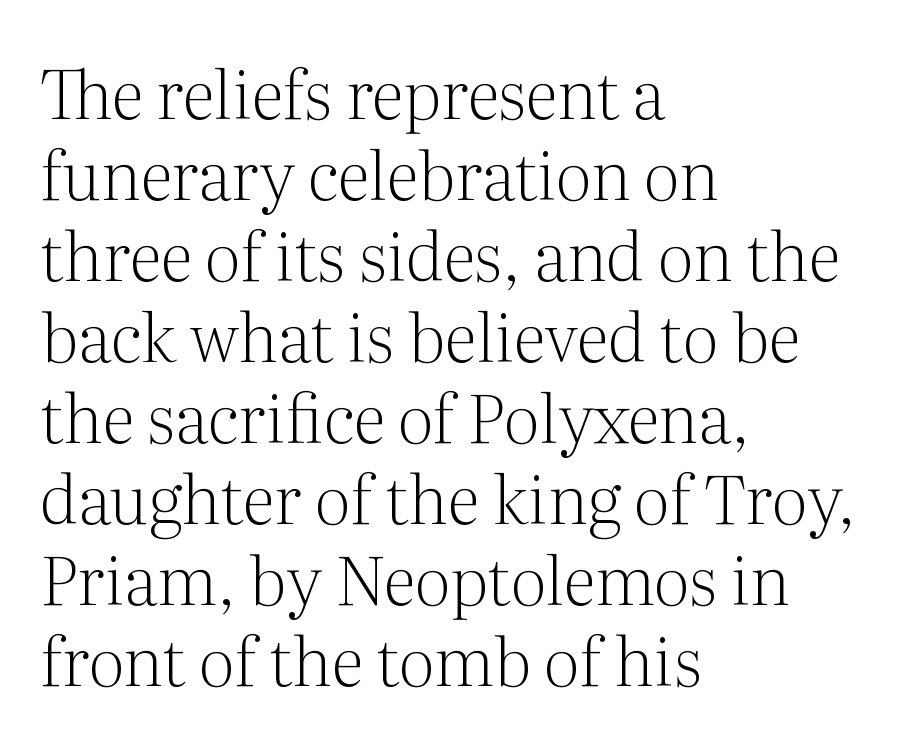
Varying glyph widths throughout — classic text-font behaviour. Notice how the stems are strictly vertical — no italics here. Every row of glyphs begins at an identical x-position on the left. Check the space under the baseline: it is left empty. Think standard paragraph weight, or any step lighter than that.
